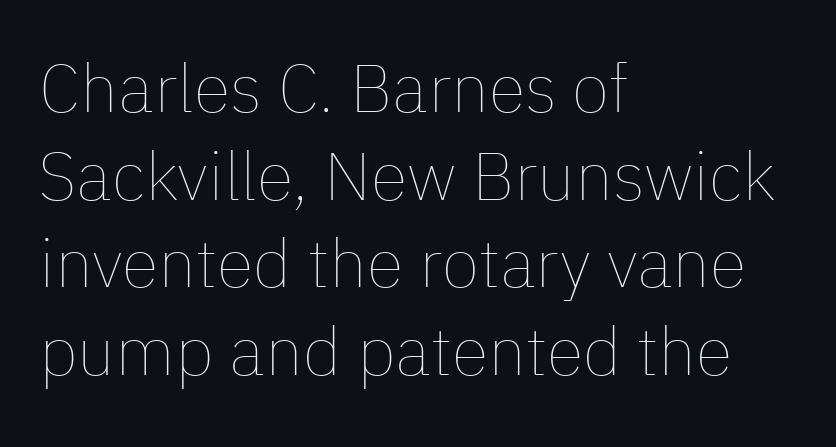
All the whitespace from short lines collects on the right. Short note: letters normally spaced. Stroke thickness stays within the range of a standard reading face or lighter. Line spacing here is normal.
